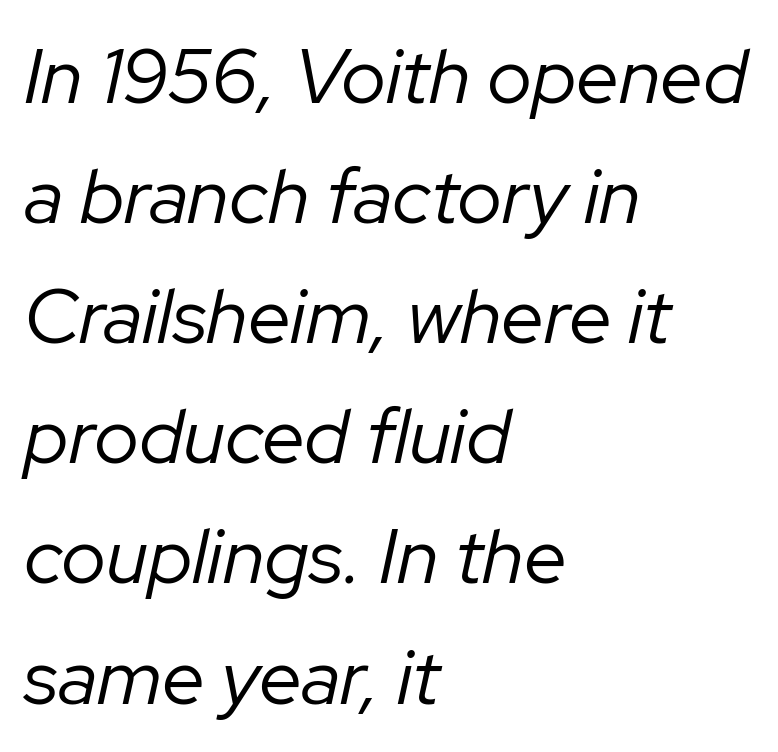
The image shows 77 px regular-weight type, italic (leaning right); set left-aligned, normal line spacing (1.56x), normal letter spacing, not underlined; low stroke contrast and a medium x-height.
